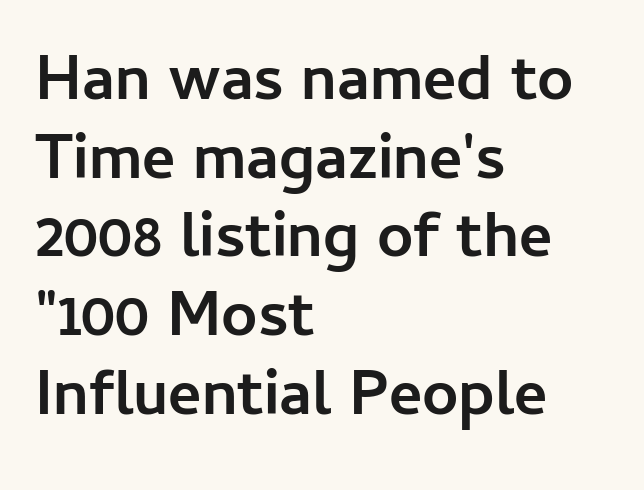
The image shows 64 px semibold sans-serif type, upright; set left-aligned, line spacing 1.23x, normal letter spacing, not underlined; low stroke contrast and a medium x-height.
